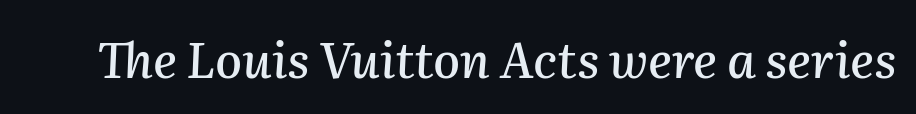
{"italic": "yes", "lean": "right", "slant_degrees": 2, "width": "normal", "stroke_contrast": "medium", "x_height": "medium", "monospaced": "no", "underline": "no", "letter_spacing": "normal", "letter_spacing_em": 0.0, "glyph_px": 49}
